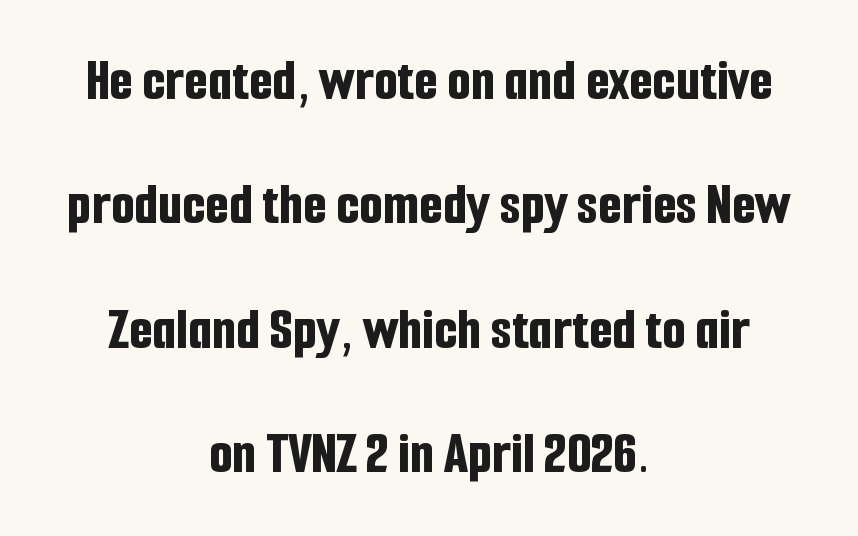
Q: Is the text bold? A: Yes.
Q: Is the text italic (slanted)? A: No, it is upright.
Q: Is the typeface a serif or a sans-serif typeface? A: Sans-serif.
Q: Is the text underlined? A: No.
Q: How is the paragraph aligned? A: Centered.
Q: Is the spacing between letters normal or unusually wide? A: Normal.
Q: Is the spacing between lines tight, normal or loose? A: Loose.
Q: Width (condensed, normal, or wide)? A: Condensed.
Q: Stroke contrast? A: Low.
Q: x-height? A: Medium.
Q: Monospaced? A: No.
